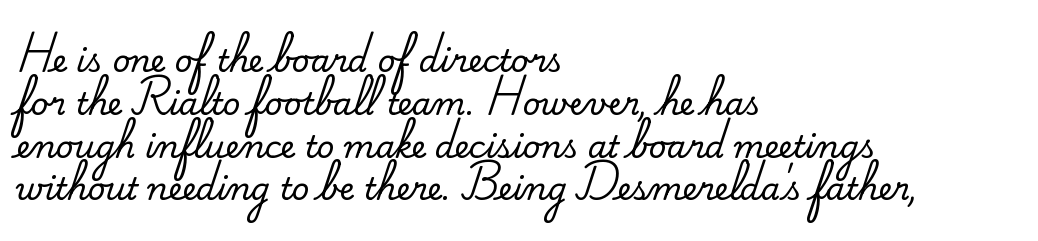
The passage shown is typeset with a serif family. The passage shown is typed in a proportional face where columns would drift. The line-height multiplier appears to be the usual default.
